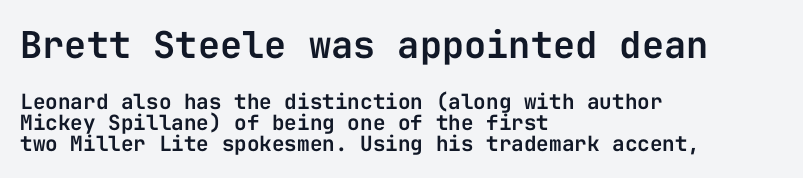
The image shows 37 px sans-serif type, upright, monospaced; set left-aligned, tight line spacing (1.0x), normal letter spacing, not underlined; the first (top) block is 1.76x larger; low stroke contrast and a medium x-height.
